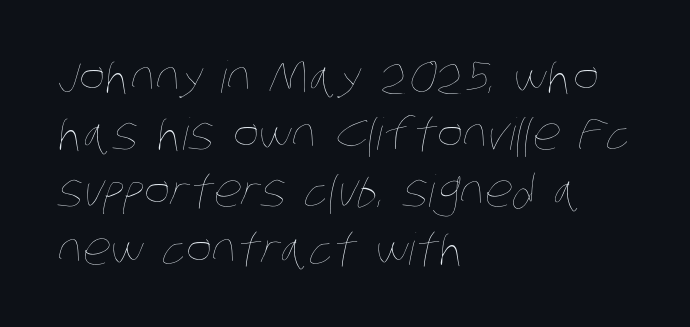
{"bold": "no", "weight": "thin", "width": "condensed", "stroke_contrast": "low", "x_height": "large", "monospaced": "no", "underline": "no", "align": "left", "line_spacing": "normal", "line_spacing_ratio": 1.3, "letter_spacing": "normal", "letter_spacing_em": 0.0, "glyph_px": 44}
